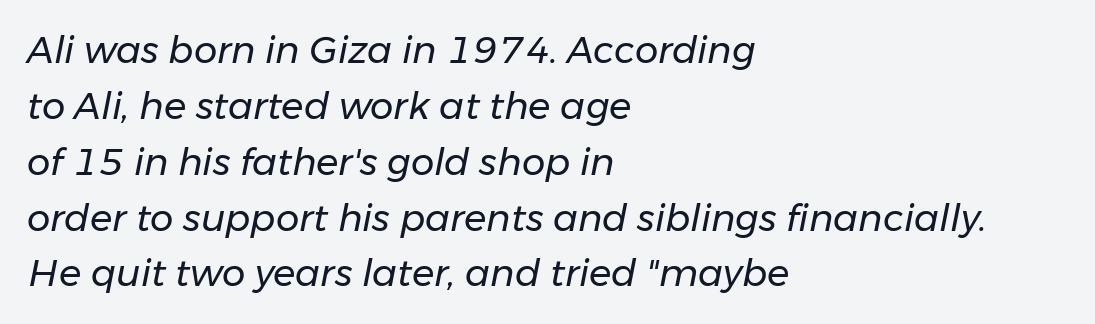
Q: Is the text bold? A: No.
Q: Is the text italic (slanted)? A: Yes, it leans right by about 11 degrees.
Q: Is the text underlined? A: No.
Q: How is the paragraph aligned? A: Left-aligned.
Q: Is the spacing between letters normal or unusually wide? A: Normal.
Q: Is the spacing between lines tight, normal or loose? A: Normal.
Q: Width (condensed, normal, or wide)? A: Normal.
Q: Stroke contrast? A: Low.
Q: x-height? A: Medium.
Q: Monospaced? A: No.
